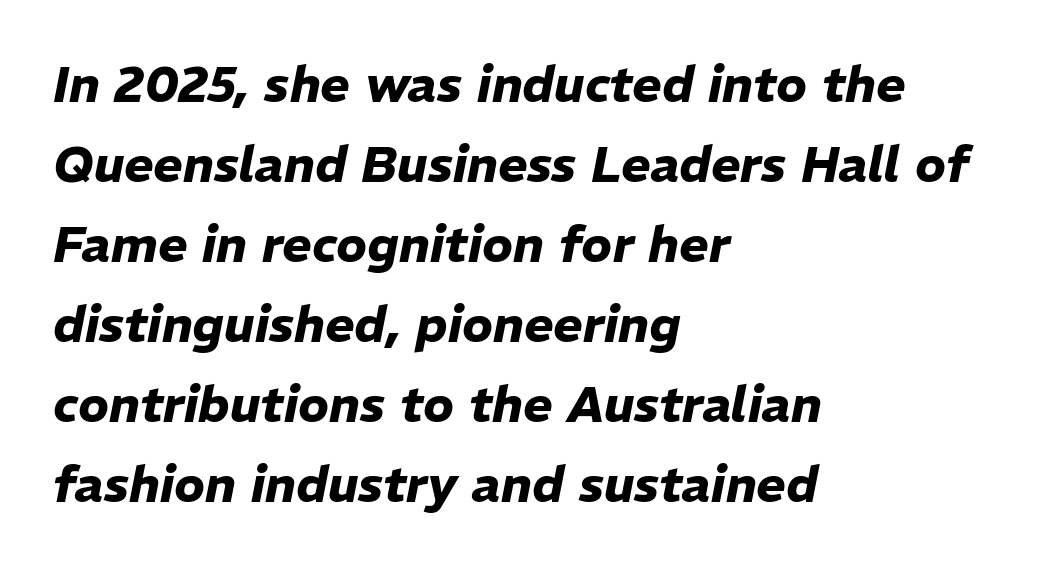
{"italic": "yes", "lean": "right", "slant_degrees": 11, "bold": "yes", "weight": "heavy", "width": "normal", "stroke_contrast": "low", "x_height": "medium", "monospaced": "no", "underline": "no", "align": "left", "line_spacing": "normal", "line_spacing_ratio": 1.6, "letter_spacing": "normal", "letter_spacing_em": 0.0, "glyph_px": 50}
